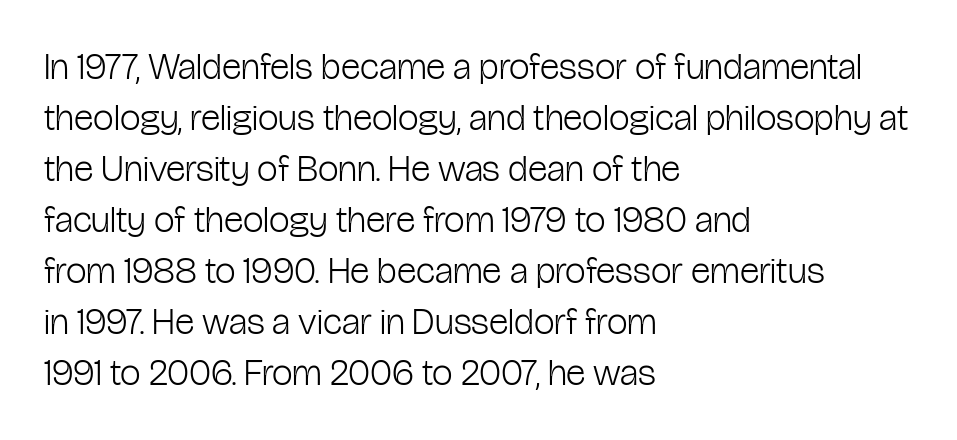
{"serif": "no", "italic": "no", "bold": "no", "weight": "light", "width": "condensed", "stroke_contrast": "low", "x_height": "medium", "monospaced": "no", "underline": "no", "align": "left", "line_spacing": "normal", "line_spacing_ratio": 1.38, "letter_spacing": "normal", "letter_spacing_em": 0.0, "glyph_px": 37}
